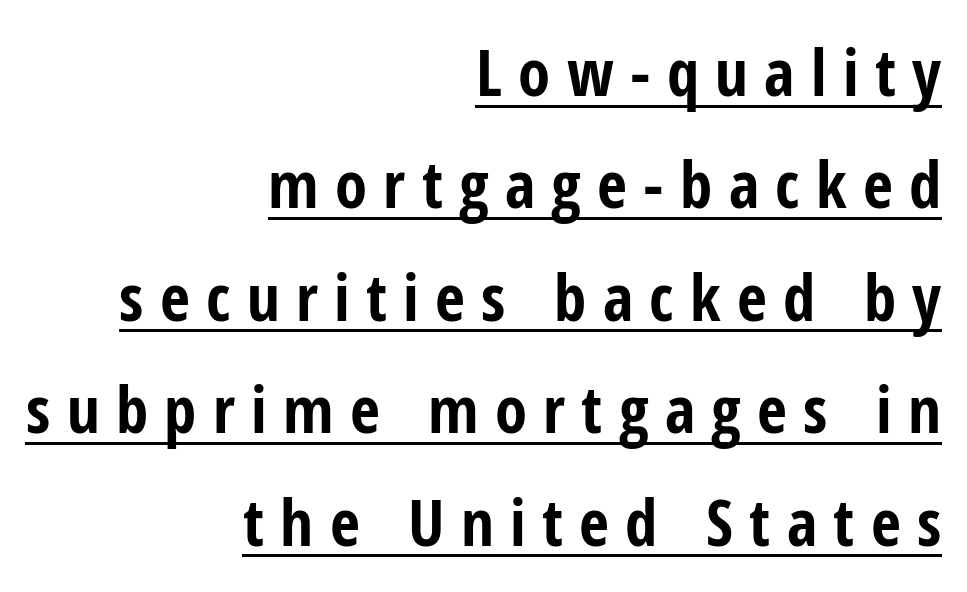
Underlining? Definitely there. The gaps between neighbouring characters are conspicuously large. This is roman type, the default non-slanted kind. The font family rendered here belongs to the sans-serif group. Proportional: the letters do not fall into vertical columns. Typeset ragged left — the right edge is the straight one.
